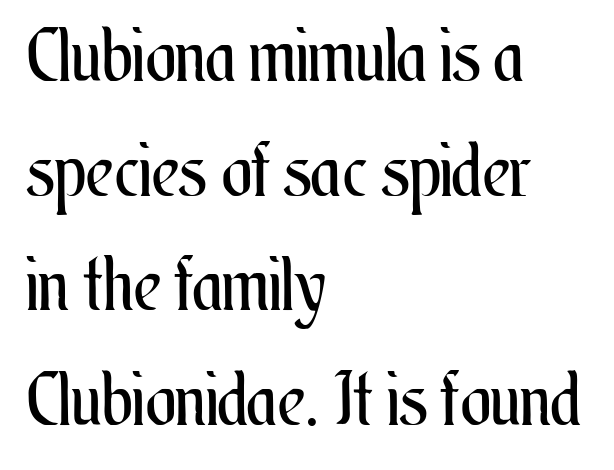
The image shows 73 px regular-weight, condensed type, upright; set left-aligned, normal line spacing (1.57x), normal letter spacing, not underlined; medium stroke contrast and a small x-height.
